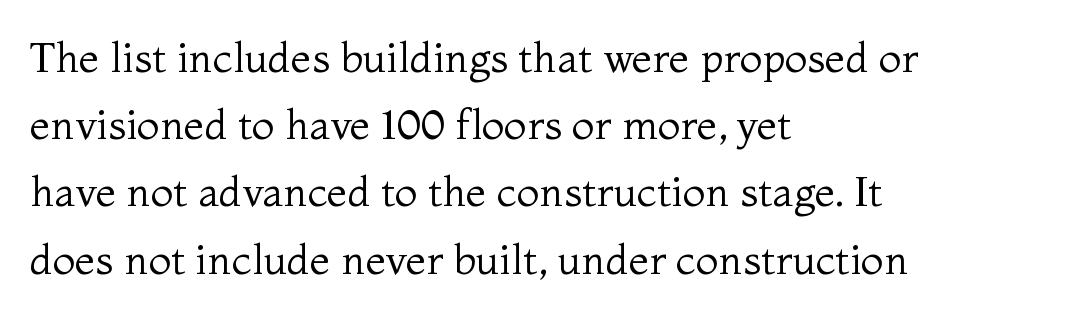
Q: Is the text bold? A: No.
Q: Is the text italic (slanted)? A: No, it is upright.
Q: Is the typeface a serif or a sans-serif typeface? A: Serif.
Q: Is the text underlined? A: No.
Q: How is the paragraph aligned? A: Left-aligned.
Q: Is the spacing between letters normal or unusually wide? A: Normal.
Q: Is the spacing between lines tight, normal or loose? A: Normal.
Q: Width (condensed, normal, or wide)? A: Normal.
Q: Stroke contrast? A: Medium.
Q: x-height? A: Medium.
Q: Monospaced? A: No.
